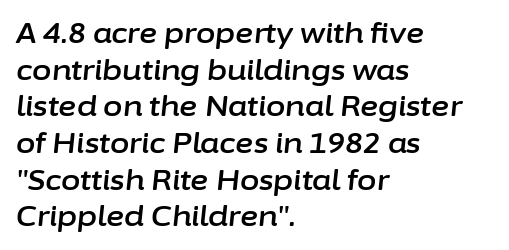
The image shows 28 px text type, italic (leaning right); set left-aligned, normal line spacing (1.31x), normal letter spacing, not underlined; low stroke contrast and a medium x-height.
